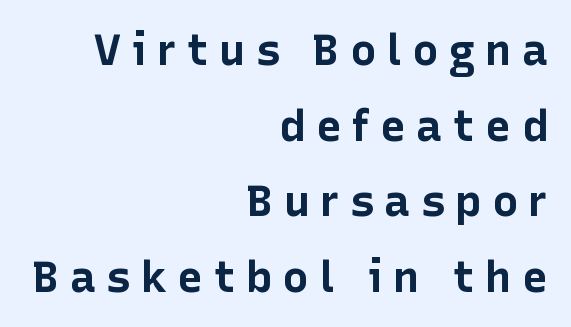
The image shows 44 px bold sans-serif type, upright; set right-aligned, line spacing 1.72x, unusually wide letter spacing (+0.23 em), not underlined; low stroke contrast and a medium x-height.
